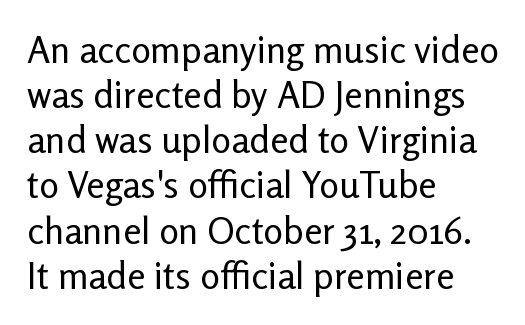
The passage shown is typed in a proportional face where columns would drift. Stems and bowls with no extra thickness — not bold. The letters stand upright; this is a roman face. Nope, no serifs anywhere on these letters. The setting favours the left margin, as ordinary paragraphs usually do. Just letters on the line, the space beneath them empty.
